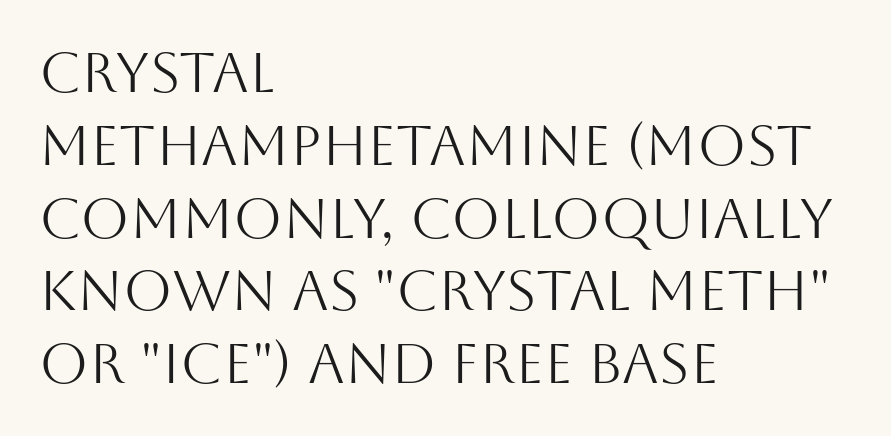
The string is rendered with underlining switched off. Each letter keeps its own natural width here, so spacing adapts to shape. Each word holds together tightly as a unit, with standard inter-letter gaps. The compositor pushed each line to the left boundary.
